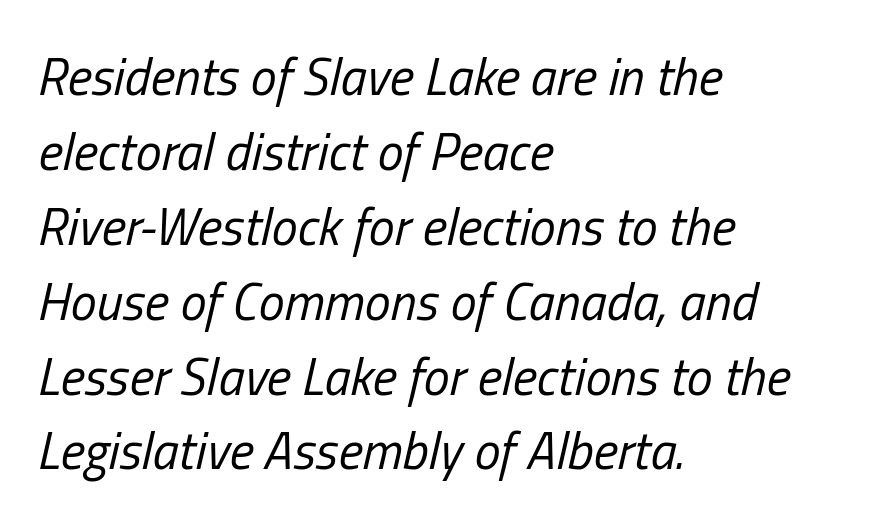
The image shows 52 px regular-weight, condensed type, italic (leaning right); set left-aligned, normal line spacing (1.44x), normal letter spacing, not underlined; low stroke contrast and a medium x-height.
